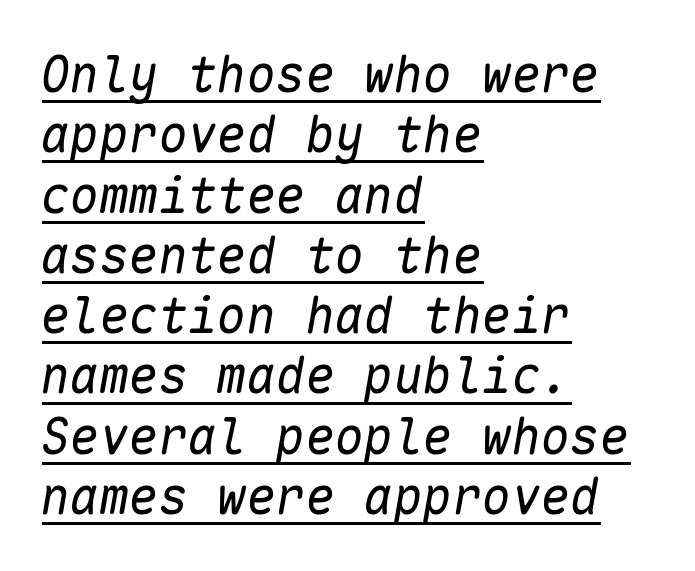
{"italic": "yes", "lean": "right", "slant_degrees": 10, "bold": "no", "weight": "regular", "width": "normal", "stroke_contrast": "low", "x_height": "medium", "monospaced": "yes", "underline": "yes", "align": "left", "line_spacing_ratio": 1.23, "letter_spacing": "normal", "letter_spacing_em": 0.0, "glyph_px": 49}
